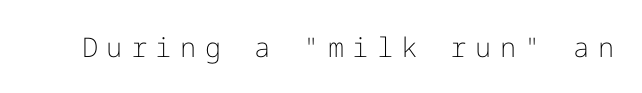
The image shows 27 px text type, upright; set unusually wide letter spacing (+0.31 em), not underlined.
